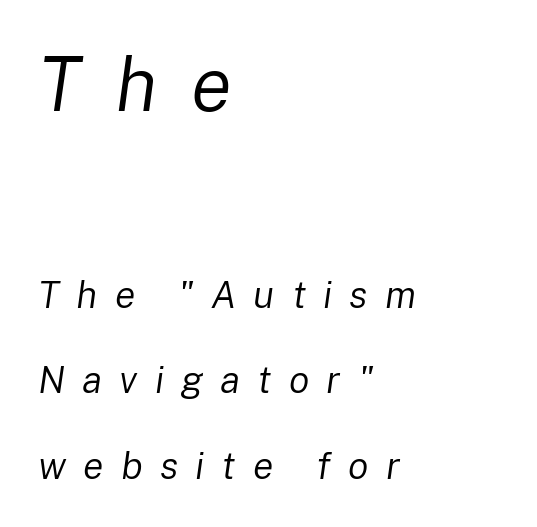
The image shows 76 px regular-weight type, italic (leaning right); set left-aligned, loose line spacing (2.26x), unusually wide letter spacing (+0.45 em), not underlined; the first (top) block is 2.0x larger; low stroke contrast and a medium x-height.
